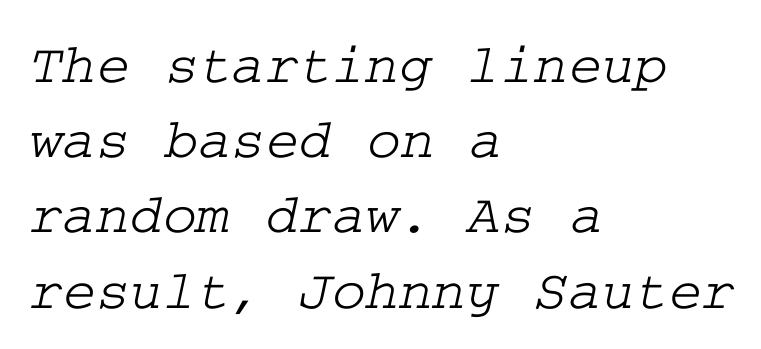
Q: Is the typeface a serif or a sans-serif typeface? A: Serif.
Q: Is the text underlined? A: No.
Q: How is the paragraph aligned? A: Left-aligned.
Q: Is the spacing between letters normal or unusually wide? A: Normal.
Q: Is the spacing between lines tight, normal or loose? A: Normal.
Q: Width (condensed, normal, or wide)? A: Wide.
Q: Stroke contrast? A: Low.
Q: x-height? A: Medium.
